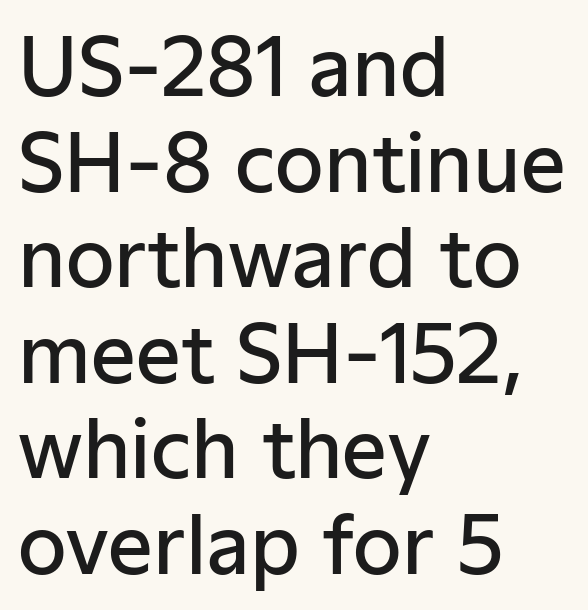
Compared with a centered layout, this one pins lines to the left instead. A somewhat darkened texture: the type is semibold rather than bold. The letters advance in unequal steps, a hallmark of proportional type. Compared with typical body copy, the letter spacing here is the same. Look at the bottom of the vertical strokes: they stop flat, with no serifs.
